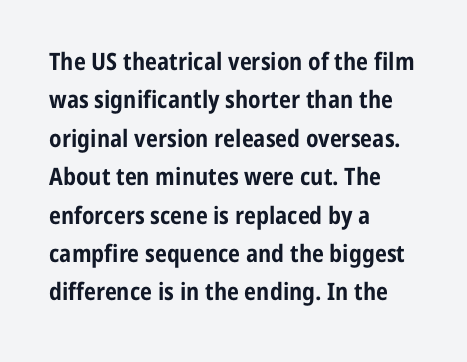
{"italic": "no", "bold": "yes", "underline": "no", "align": "left", "line_spacing": "normal", "line_spacing_ratio": 1.6, "letter_spacing": "normal", "letter_spacing_em": 0.0, "glyph_px": 24}
